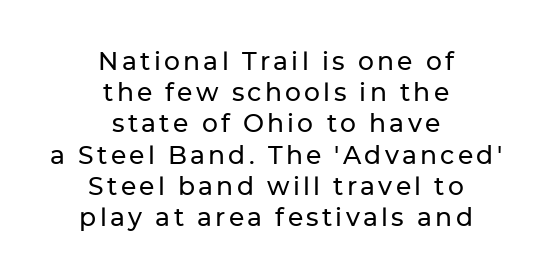
{"italic": "no", "underline": "no", "align": "center", "line_spacing": "normal", "line_spacing_ratio": 1.25, "glyph_px": 25}
